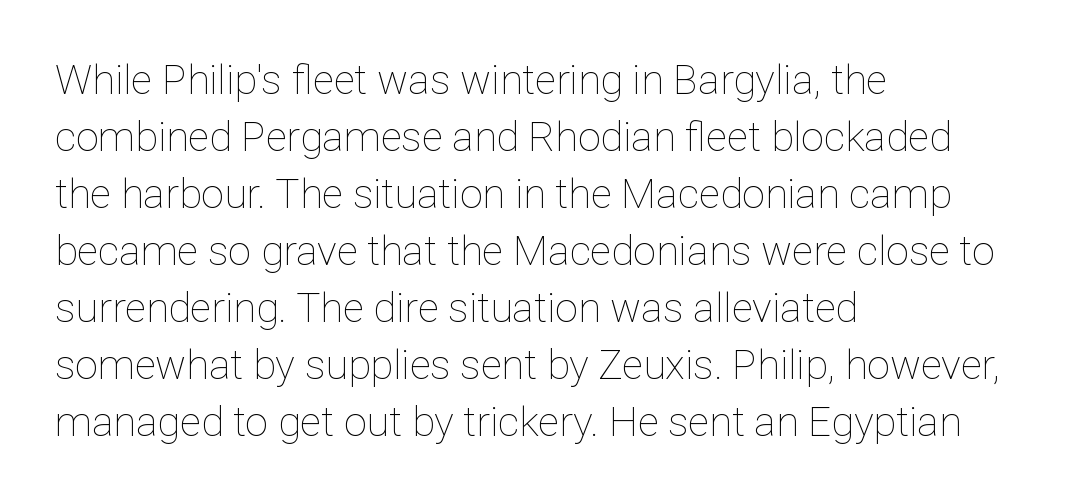
The image shows 41 px thin type, upright; set left-aligned, normal line spacing (1.39x), normal letter spacing, not underlined; low stroke contrast and a medium x-height.
